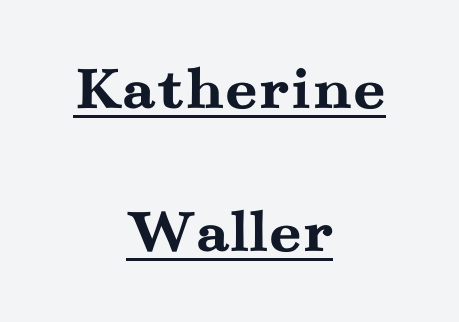
Compared with undecorated copy, this sample adds a rule below the words. Alignment: centered. Old-style or modern, the face here clearly has serifs. As a designer I'd log this as weight 700, bold. You could not count columns in this text — the font is proportionally spaced.
